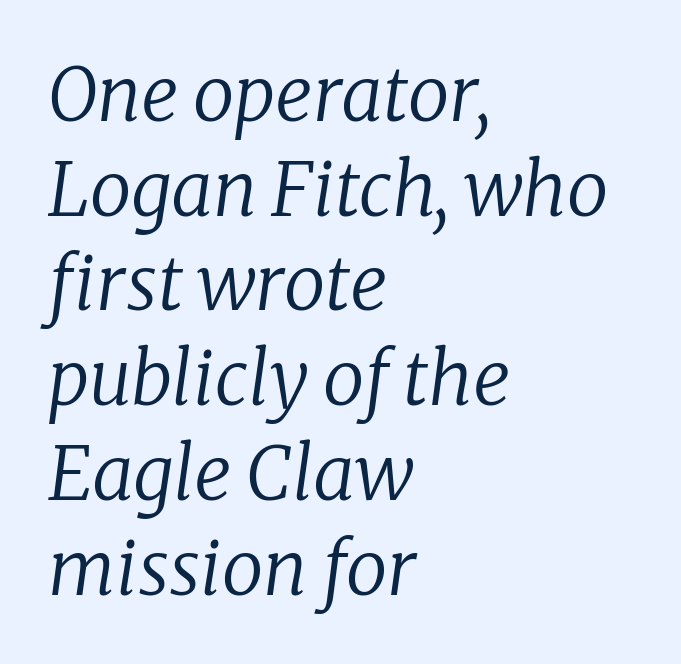
Q: Is the text bold? A: No.
Q: Is the text italic (slanted)? A: Yes, it leans right by about 8 degrees.
Q: Is the typeface a serif or a sans-serif typeface? A: Serif.
Q: Is the text underlined? A: No.
Q: How is the paragraph aligned? A: Left-aligned.
Q: Is the spacing between letters normal or unusually wide? A: Normal.
Q: Is the spacing between lines tight, normal or loose? A: Normal.
Q: Width (condensed, normal, or wide)? A: Normal.
Q: Stroke contrast? A: Low.
Q: x-height? A: Medium.
Q: Monospaced? A: No.
